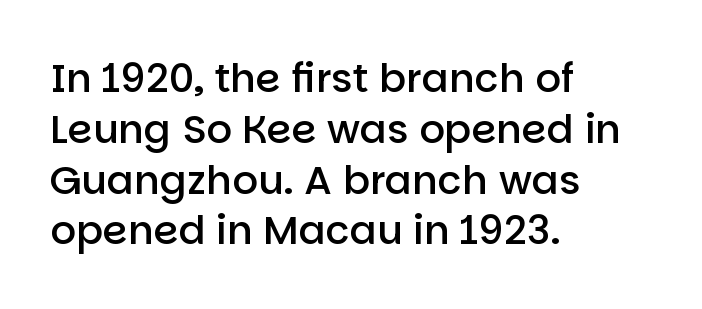
{"serif": "no", "italic": "no", "bold": "semi", "weight": "semibold", "width": "normal", "stroke_contrast": "low", "x_height": "large", "monospaced": "no", "underline": "no", "align": "left", "line_spacing": "normal", "line_spacing_ratio": 1.27, "letter_spacing": "normal", "letter_spacing_em": 0.0, "glyph_px": 40}
